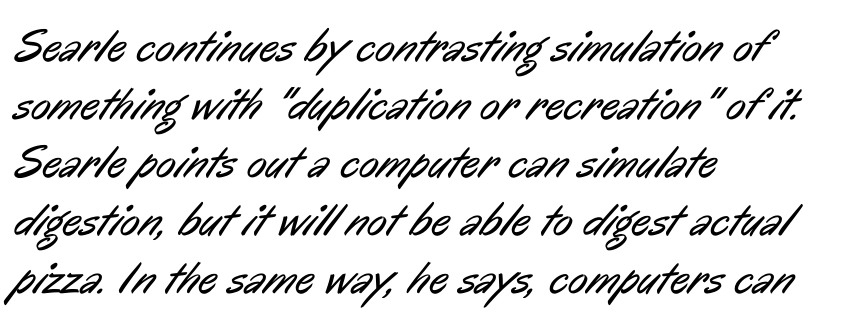
Q: Is the text bold? A: No.
Q: Is the typeface a serif or a sans-serif typeface? A: Sans-serif.
Q: Is the text underlined? A: No.
Q: How is the paragraph aligned? A: Left-aligned.
Q: Is the spacing between letters normal or unusually wide? A: Normal.
Q: Is the spacing between lines tight, normal or loose? A: Normal.
Q: Width (condensed, normal, or wide)? A: Condensed.
Q: Stroke contrast? A: Low.
Q: x-height? A: Medium.
Q: Monospaced? A: No.
